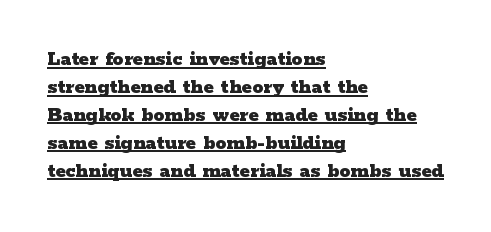
Q: Is the text bold? A: Yes.
Q: Is the text italic (slanted)? A: No, it is upright.
Q: Is the text underlined? A: Yes.
Q: How is the paragraph aligned? A: Left-aligned.
Q: Is the spacing between letters normal or unusually wide? A: Normal.
Q: Is the spacing between lines tight, normal or loose? A: Normal.
